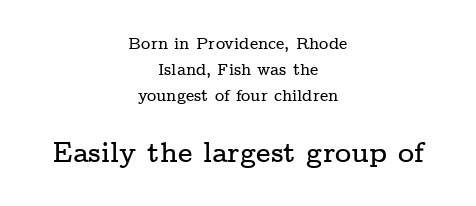
{"serif": "yes", "italic": "no", "width": "wide", "stroke_contrast": "low", "x_height": "medium", "monospaced": "no", "underline": "no", "align": "center", "line_spacing": "normal", "line_spacing_ratio": 1.63, "letter_spacing": "normal", "letter_spacing_em": 0.0, "larger_block": "second", "size_ratio": 1.75, "glyph_px": 28}
